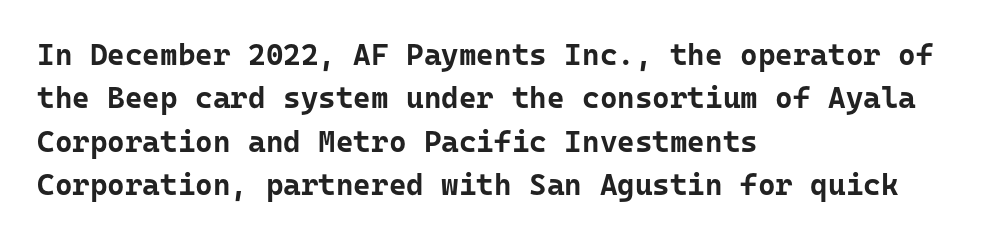
The image shows 30 px bold sans-serif type, upright; set left-aligned, normal line spacing (1.45x), normal letter spacing, not underlined; low stroke contrast and a medium x-height.
